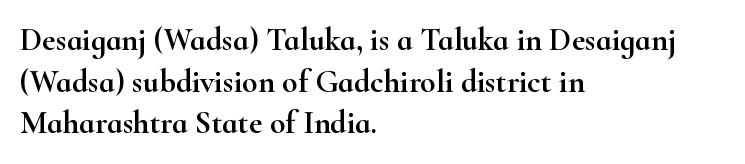
{"serif": "yes", "italic": "no", "width": "wide", "stroke_contrast": "high", "x_height": "small", "monospaced": "no", "underline": "no", "align": "left", "line_spacing": "normal", "line_spacing_ratio": 1.3, "letter_spacing": "normal", "letter_spacing_em": 0.0, "glyph_px": 32}
